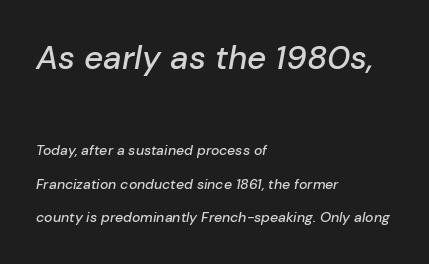
{"italic": "yes", "lean": "right", "slant_degrees": 10, "width": "normal", "stroke_contrast": "low", "x_height": "medium", "monospaced": "no", "underline": "no", "align": "left", "line_spacing": "loose", "line_spacing_ratio": 2.39, "letter_spacing": "normal", "letter_spacing_em": 0.0, "larger_block": "first", "size_ratio": 2.36, "glyph_px": 33}
